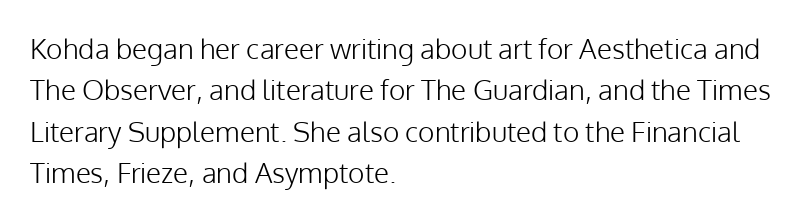
The image shows 28 px light sans-serif type, upright; set left-aligned, normal line spacing (1.48x), normal letter spacing, not underlined; low stroke contrast and a medium x-height.
